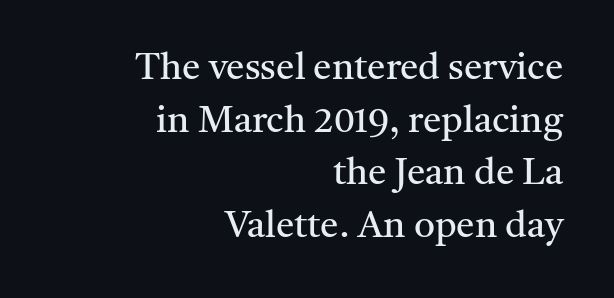
Q: Is the text bold? A: No.
Q: Is the text italic (slanted)? A: No, it is upright.
Q: Is the typeface a serif or a sans-serif typeface? A: Serif.
Q: Is the text underlined? A: No.
Q: How is the paragraph aligned? A: Right-aligned.
Q: Is the spacing between letters normal or unusually wide? A: Normal.
Q: Is the spacing between lines tight, normal or loose? A: Normal.
Q: Width (condensed, normal, or wide)? A: Normal.
Q: Stroke contrast? A: Medium.
Q: x-height? A: Medium.
Q: Monospaced? A: No.
